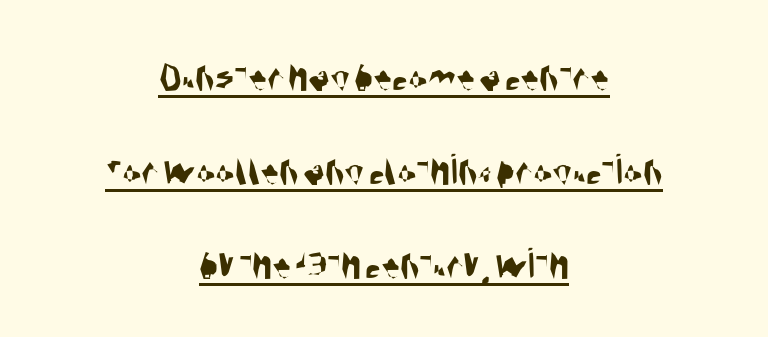
Q: Is the typeface a serif or a sans-serif typeface? A: Sans-serif.
Q: Is the text underlined? A: Yes.
Q: How is the paragraph aligned? A: Centered.
Q: Is the spacing between letters normal or unusually wide? A: Normal.
Q: Is the spacing between lines tight, normal or loose? A: Loose.
Q: Width (condensed, normal, or wide)? A: Condensed.
Q: Stroke contrast? A: Medium.
Q: x-height? A: Large.
Q: Monospaced? A: No.
